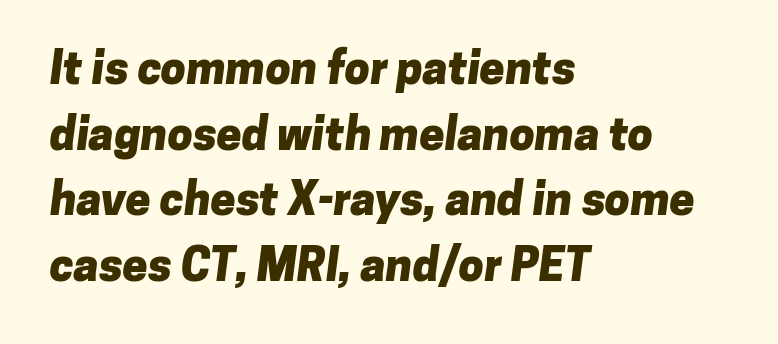
The image shows 45 px heavy sans-serif type; set left-aligned, normal line spacing (1.46x), normal letter spacing, not underlined; low stroke contrast and a medium x-height.
